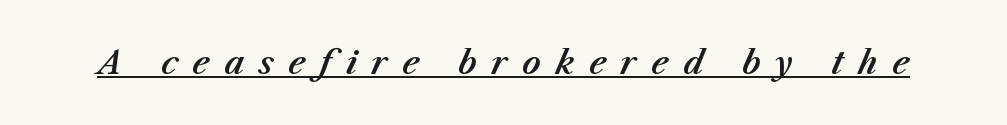
{"italic": "yes", "lean": "right", "slant_degrees": 23, "width": "normal", "stroke_contrast": "medium", "x_height": "medium", "monospaced": "no", "underline": "yes", "letter_spacing": "wide", "letter_spacing_em": 0.46, "glyph_px": 32}
